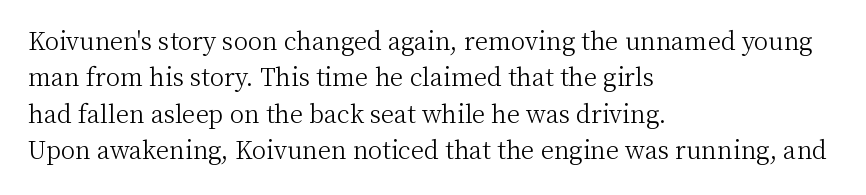
{"italic": "no", "bold": "no", "underline": "no", "align": "left", "line_spacing": "normal", "line_spacing_ratio": 1.52, "letter_spacing": "normal", "letter_spacing_em": 0.0, "glyph_px": 24}
